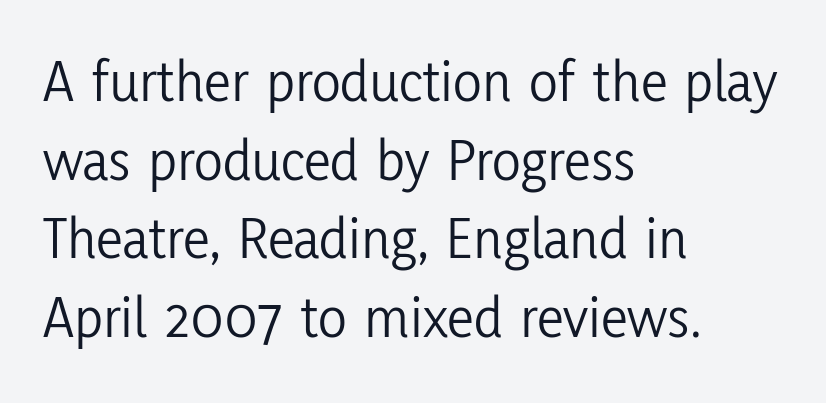
Reading down the block, your eye returns to a fixed left position each line. It's the straight-up-and-down kind of type. The letterforms sit at book weight or below. Tracking value appears to be zero — textbook default spacing.
